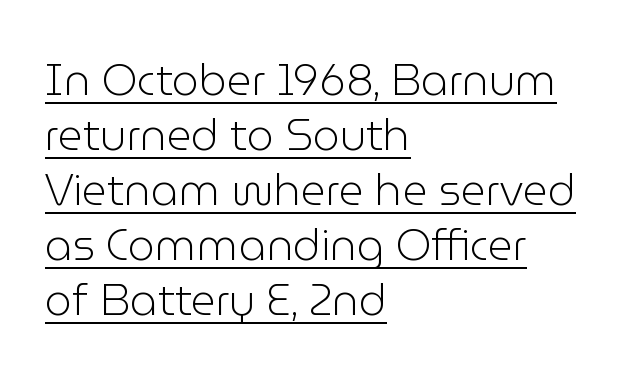
Ascenders rise straight up at ninety degrees. The passage shown is typed in a proportional face where columns would drift. Layout note: lines flush left. Stems and bowls with no extra thickness — not bold.
